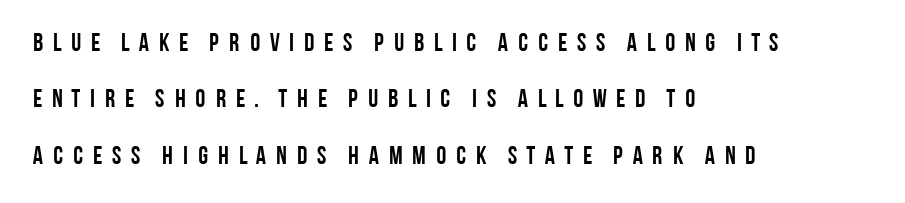
The image shows 25 px bold type, upright; set left-aligned, loose line spacing (2.26x), unusually wide letter spacing (+0.31 em), not underlined.
